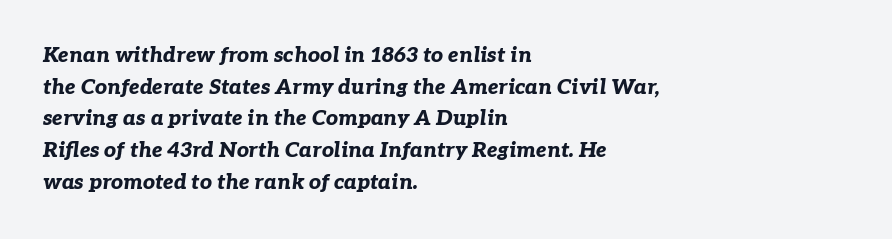
What's the leading like? Ordinary, nothing unusual. A full-strength bold gives these letters their thick strokes. This rendering features lettering with no underline. Compared with typical body copy, the letter spacing here is the same.
